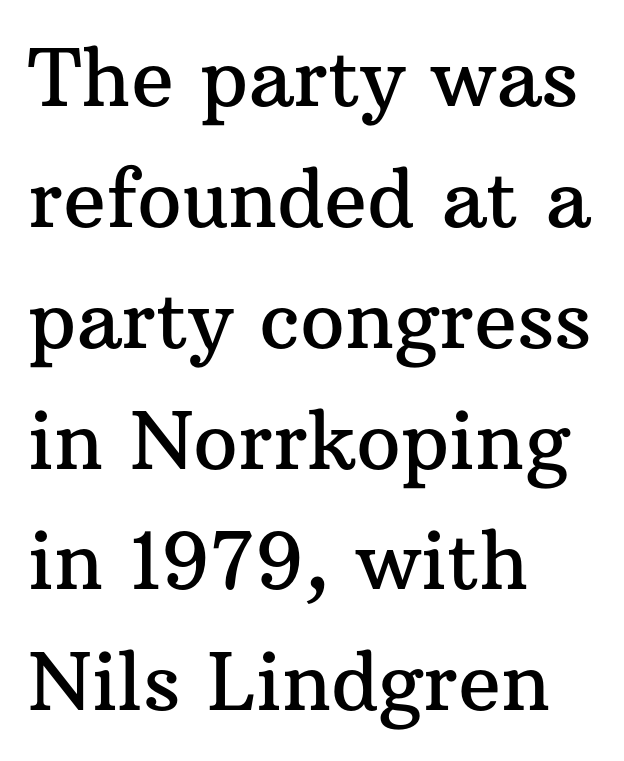
The image shows 79 px serif type, upright; set left-aligned, normal line spacing (1.53x), normal letter spacing, not underlined; medium stroke contrast and a medium x-height.
